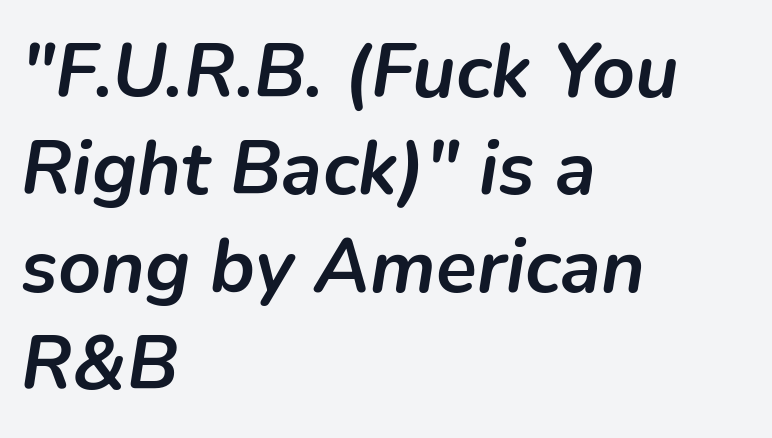
Q: Is the text bold? A: Yes.
Q: Is the text italic (slanted)? A: Yes, it leans right by about 9 degrees.
Q: Is the text underlined? A: No.
Q: How is the paragraph aligned? A: Left-aligned.
Q: Is the spacing between letters normal or unusually wide? A: Normal.
Q: Is the spacing between lines tight, normal or loose? A: Normal.
Q: Width (condensed, normal, or wide)? A: Normal.
Q: Stroke contrast? A: Low.
Q: x-height? A: Medium.
Q: Monospaced? A: No.
